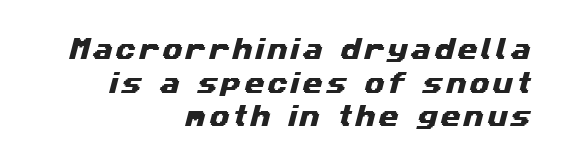
Underline: absent. Line spacing here is normal. Teacher's note: observe the even right margin — that is flush-right alignment.
